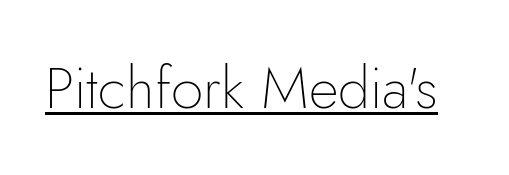
Are there feet on the stems? There aren't — it's a sans. Inter-character spacing is left at the font's built-in metrics. Characters remain perfectly vertical along every line. Compared with undecorated copy, this sample adds a rule below the words. The strokes carry an ordinary text weight at most.
